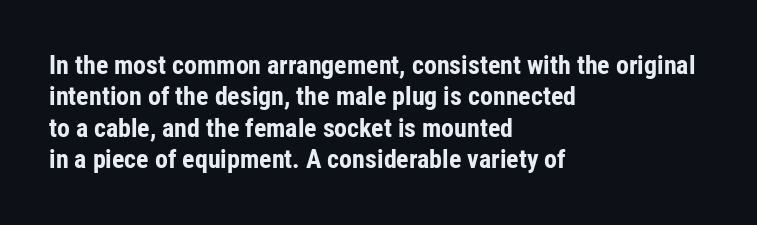
The image shows 26 px bold type, upright; set left-aligned, line spacing 1.21x, normal letter spacing, not underlined.
